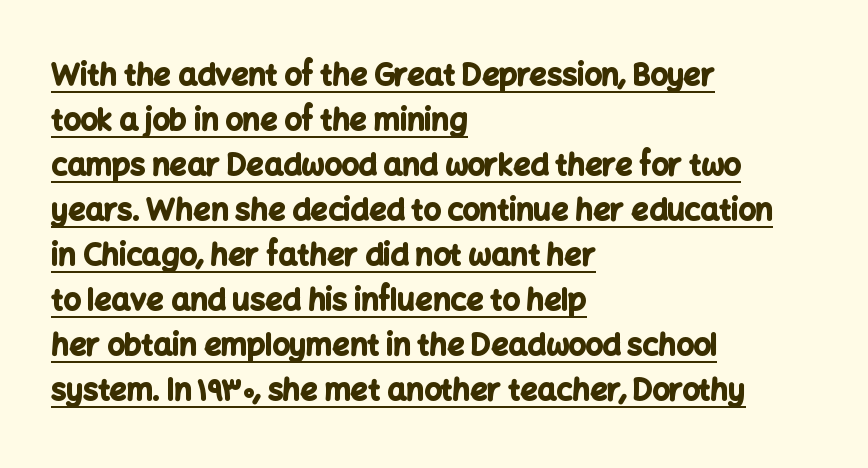
{"serif": "no", "italic": "no", "bold": "yes", "weight": "bold", "width": "normal", "stroke_contrast": "low", "x_height": "medium", "monospaced": "no", "underline": "yes", "align": "left", "line_spacing": "normal", "line_spacing_ratio": 1.5, "letter_spacing": "normal", "letter_spacing_em": 0.0, "glyph_px": 30}
